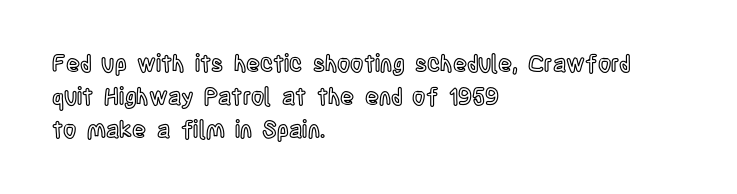
Plain, unruled lines of type. Letter spacing: default. Quick note: interline space is typical. Does the lettering tilt? It doesn't — this is upright. One-word summary of the alignment: left.
